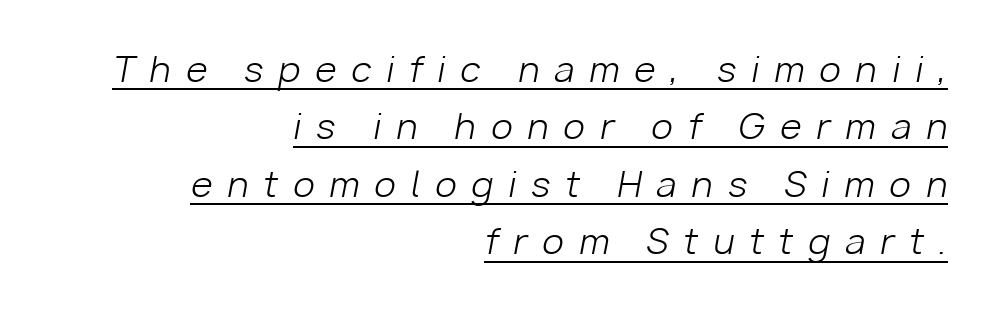
{"italic": "yes", "lean": "right", "slant_degrees": 10, "bold": "no", "weight": "light", "width": "normal", "stroke_contrast": "low", "x_height": "medium", "monospaced": "no", "underline": "yes", "align": "right", "line_spacing": "normal", "line_spacing_ratio": 1.64, "letter_spacing": "wide", "letter_spacing_em": 0.43, "glyph_px": 35}
